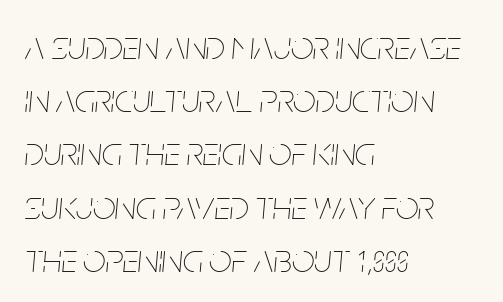
Q: Is the text bold? A: No.
Q: Is the text italic (slanted)? A: Yes, it leans right by about 5 degrees.
Q: Is the text underlined? A: No.
Q: How is the paragraph aligned? A: Left-aligned.
Q: Is the spacing between letters normal or unusually wide? A: Normal.
Q: Is the spacing between lines tight, normal or loose? A: Normal.
Q: Width (condensed, normal, or wide)? A: Condensed.
Q: Stroke contrast? A: Low.
Q: x-height? A: Large.
Q: Monospaced? A: No.
